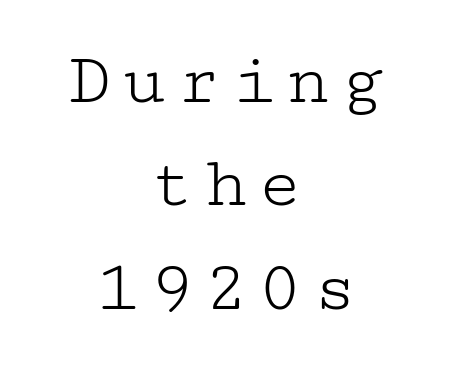
The characters display serif detailing at their extremities. Style check: upright. Caption: face not bold, strokes unweighted. Any mark beneath the type? The region is blank.
